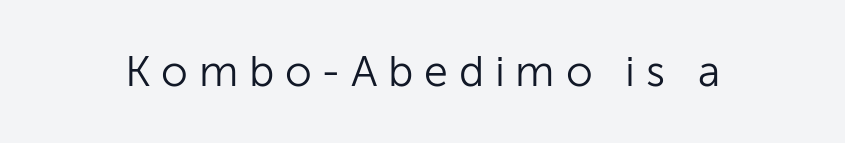
{"serif": "no", "italic": "no", "bold": "no", "weight": "light", "width": "normal", "stroke_contrast": "low", "x_height": "medium", "monospaced": "no", "underline": "no", "letter_spacing": "wide", "letter_spacing_em": 0.25, "glyph_px": 43}
